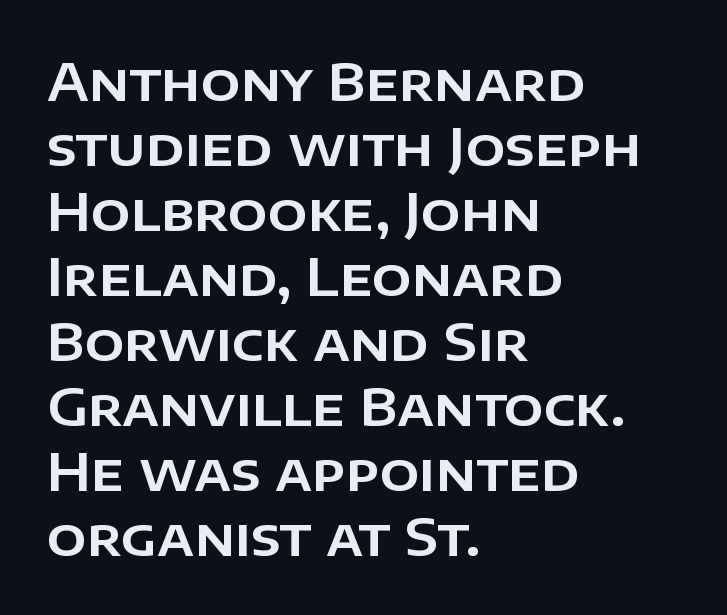
{"serif": "no", "italic": "no", "width": "normal", "stroke_contrast": "low", "x_height": "large", "monospaced": "no", "underline": "no", "align": "left", "line_spacing": "normal", "line_spacing_ratio": 1.25, "letter_spacing": "normal", "letter_spacing_em": 0.0, "glyph_px": 52}
